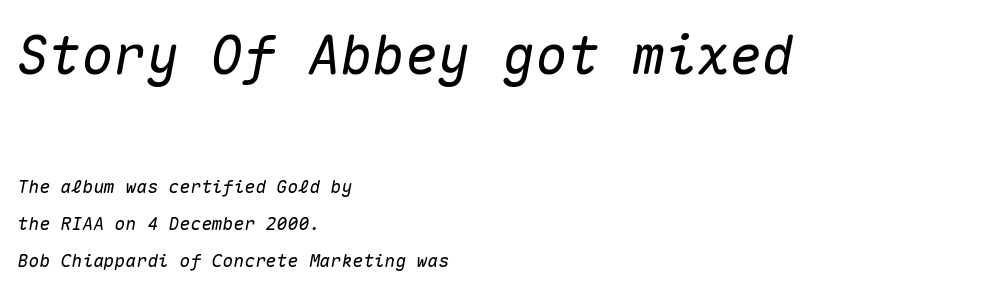
Each row of text sits above clean, open space. The paragraph shown leans on its left margin. Yep, that's italic — everything's leaning. There is no visible air inserted between adjacent glyphs. This layout puts the oversized block above and the modest block below. Does the leading feel generous? Absolutely, it's lavish.
